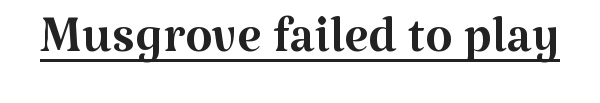
The designer went with a serif here, giving each stem small feet. Is this a fixed-width face? No — the glyphs have proportional, varying widths. Weight: regular or lighter. Italic? Not at all — the glyphs are vertical.
